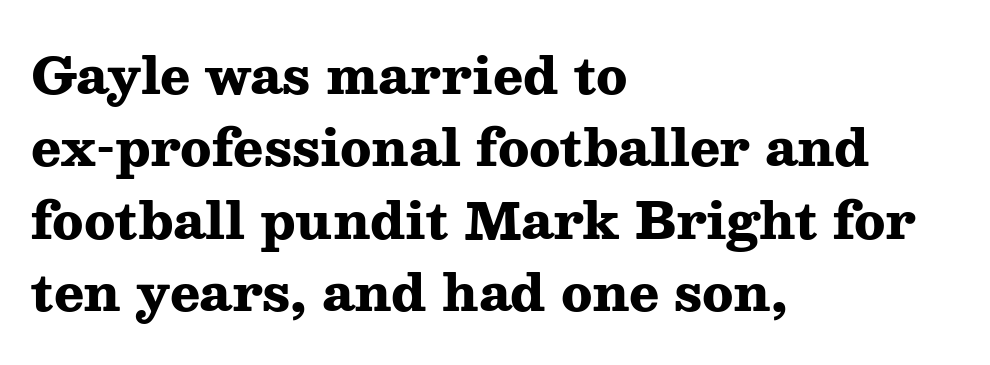
Q: Is the text bold? A: Yes.
Q: Is the text italic (slanted)? A: No, it is upright.
Q: Is the typeface a serif or a sans-serif typeface? A: Serif.
Q: Is the text underlined? A: No.
Q: How is the paragraph aligned? A: Left-aligned.
Q: Is the spacing between letters normal or unusually wide? A: Normal.
Q: Is the spacing between lines tight, normal or loose? A: Normal.
Q: Width (condensed, normal, or wide)? A: Wide.
Q: Stroke contrast? A: Medium.
Q: x-height? A: Medium.
Q: Monospaced? A: No.
